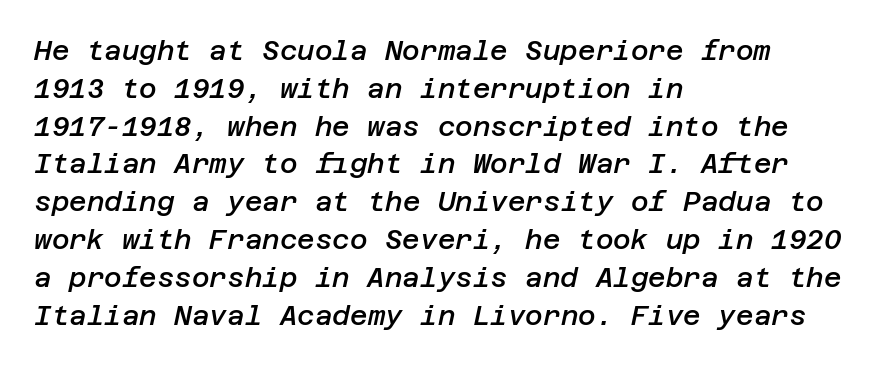
Q: Is the text bold? A: Semi-bold.
Q: Is the text italic (slanted)? A: Yes, it leans right by about 12 degrees.
Q: Is the text underlined? A: No.
Q: How is the paragraph aligned? A: Left-aligned.
Q: Is the spacing between letters normal or unusually wide? A: Normal.
Q: Is the spacing between lines tight, normal or loose? A: Normal.
